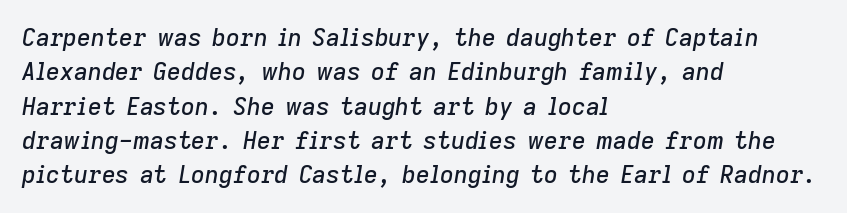
Successive baselines arrive at the customary interval. Inter-character spacing is left at the font's built-in metrics. This sample uses an oblique cut, with every glyph tilted off the vertical. Descender tails drop into unmarked territory. Layout note: lines flush left.
